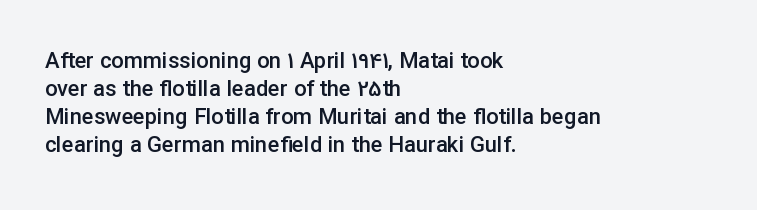
Q: Is the text bold? A: Semi-bold.
Q: Is the text italic (slanted)? A: No, it is upright.
Q: Is the text underlined? A: No.
Q: How is the paragraph aligned? A: Left-aligned.
Q: Is the spacing between letters normal or unusually wide? A: Normal.
Q: Is the spacing between lines tight, normal or loose? A: Normal.
